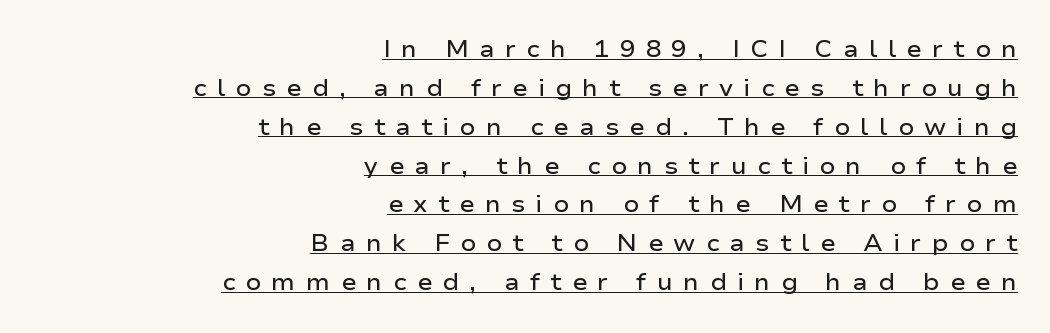
The image shows 23 px text type, upright; set right-aligned, normal line spacing (1.69x), unusually wide letter spacing (+0.45 em), underlined.
